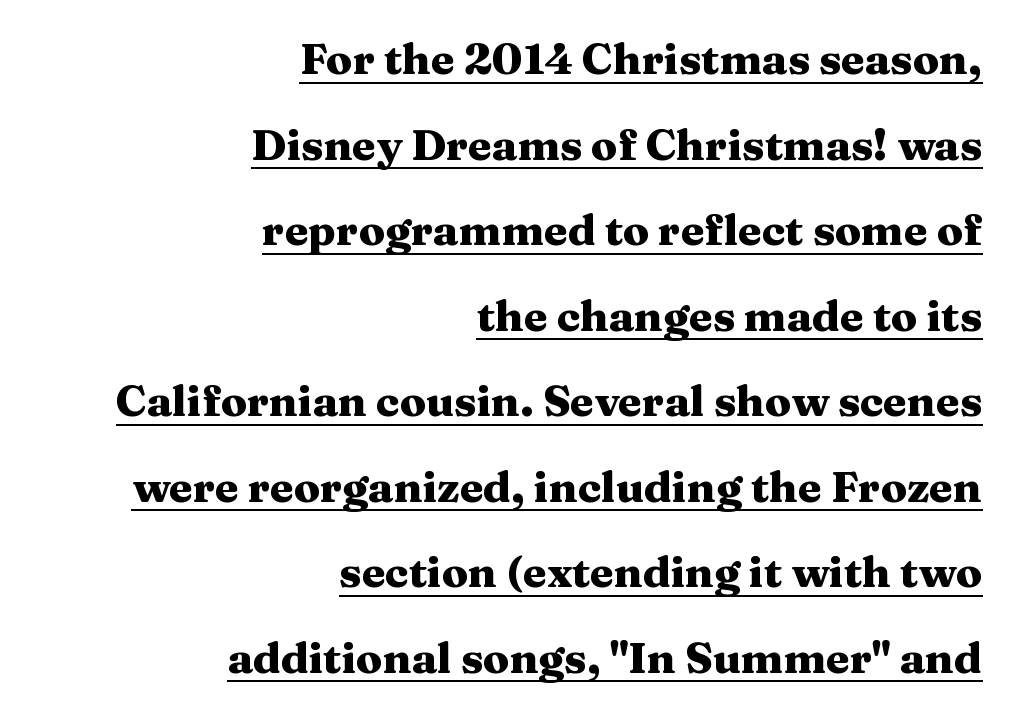
Q: Is the text bold? A: Yes.
Q: Is the text italic (slanted)? A: No, it is upright.
Q: Is the typeface a serif or a sans-serif typeface? A: Serif.
Q: Is the text underlined? A: Yes.
Q: How is the paragraph aligned? A: Right-aligned.
Q: Is the spacing between letters normal or unusually wide? A: Normal.
Q: Is the spacing between lines tight, normal or loose? A: Loose.
Q: Width (condensed, normal, or wide)? A: Wide.
Q: Stroke contrast? A: Medium.
Q: x-height? A: Medium.
Q: Monospaced? A: No.
